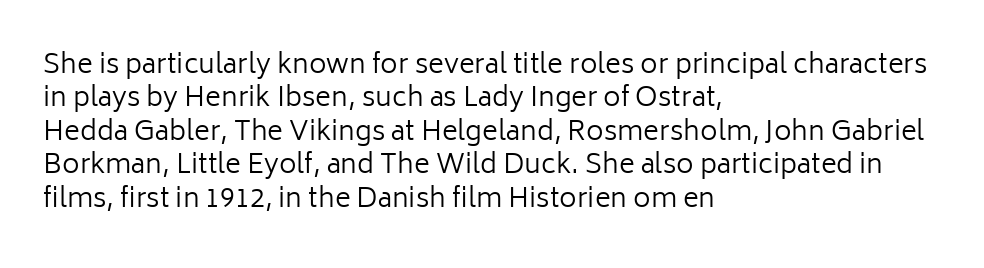
The image shows 27 px text type, upright; set left-aligned, line spacing 1.24x, normal letter spacing, not underlined.
